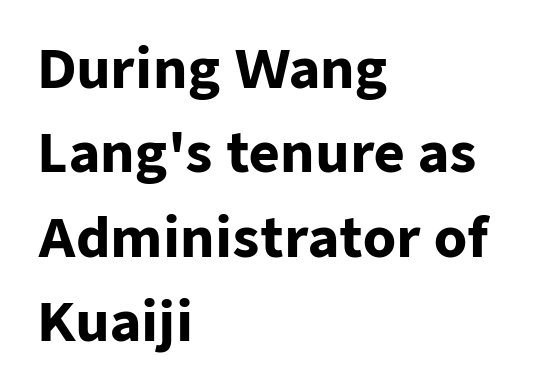
This rendering features lettering with no underline. When letters stand straight like this, we call the style roman or upright. The passage is arranged the way most books set body copy — flush left. Normally led — the rows are evenly, conventionally spaced. Tracking here is standard; glyphs follow each other at the usual distance.
